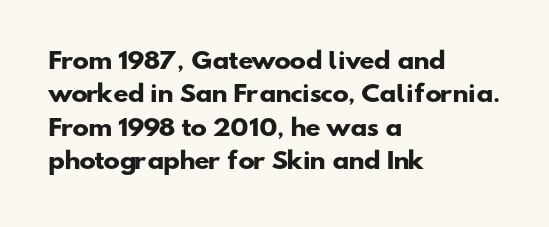
Caption: multi-line text, flush left, ragged right. A clean baseline with only descenders dipping below it. Inter-character spacing is left at the font's built-in metrics. Set as a true bold cut, around the 700 mark. The designer left line spacing at the default.
